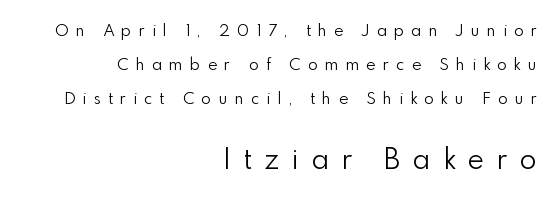
The image shows 28 px light sans-serif type, upright; set right-aligned, loose line spacing (2.11x), unusually wide letter spacing (+0.46 em), not underlined; the second (bottom) block is 1.75x larger; a small x-height.
